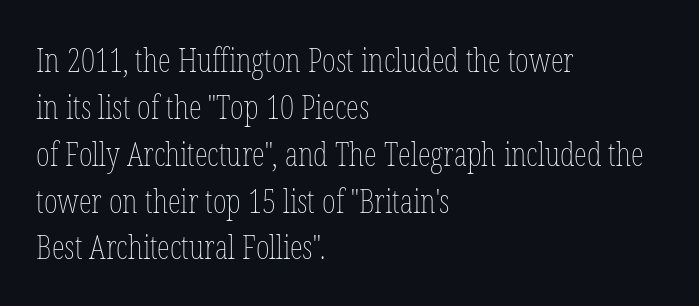
{"italic": "no", "bold": "no", "weight": "thin", "width": "condensed", "stroke_contrast": "low", "x_height": "medium", "monospaced": "no", "underline": "no", "align": "left", "line_spacing": "normal", "line_spacing_ratio": 1.42, "letter_spacing": "normal", "letter_spacing_em": 0.0, "glyph_px": 33}
